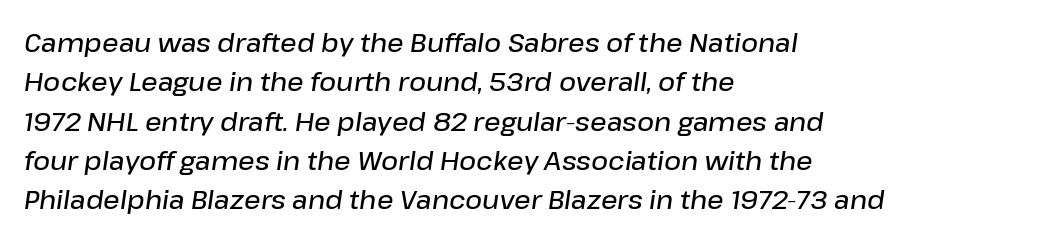
The image shows 26 px text type, italic (leaning right); set left-aligned, normal line spacing (1.51x), normal letter spacing, not underlined.
